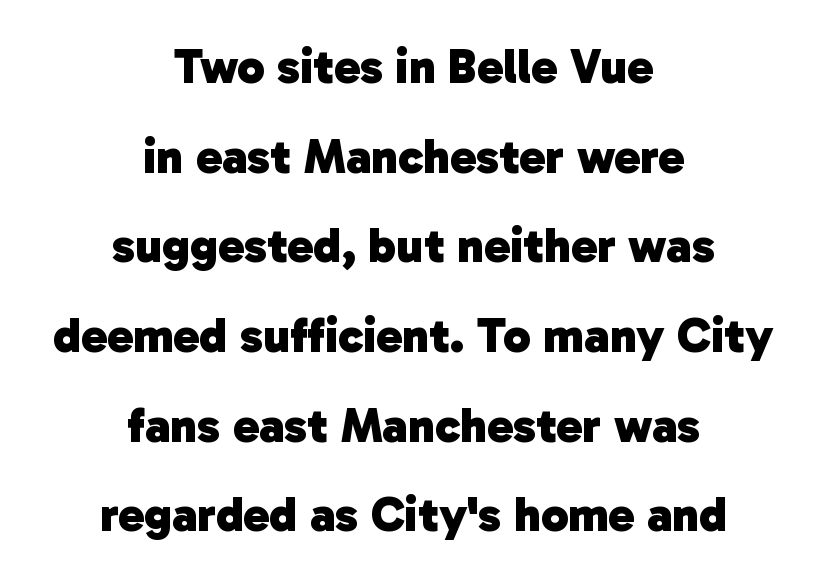
Q: Is the text bold? A: Yes.
Q: Is the typeface a serif or a sans-serif typeface? A: Sans-serif.
Q: Is the text underlined? A: No.
Q: How is the paragraph aligned? A: Centered.
Q: Is the spacing between letters normal or unusually wide? A: Normal.
Q: Width (condensed, normal, or wide)? A: Normal.
Q: Stroke contrast? A: Low.
Q: x-height? A: Medium.
Q: Monospaced? A: No.
